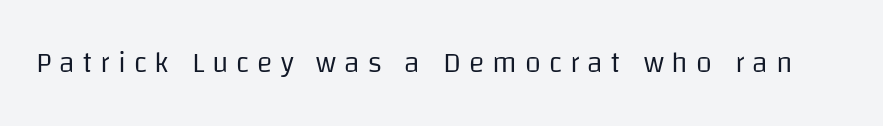
{"serif": "no", "italic": "no", "bold": "no", "weight": "regular", "width": "normal", "stroke_contrast": "low", "x_height": "large", "monospaced": "no", "underline": "no", "letter_spacing": "wide", "letter_spacing_em": 0.27, "glyph_px": 29}
